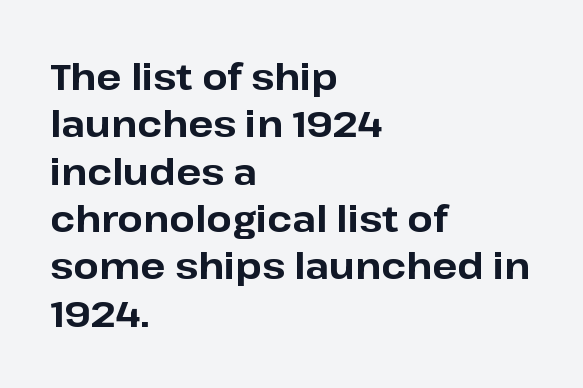
Here the glyphs are tracked normally, forming tight word shapes. The text was rendered using a sans face with plain stroke endings. Weight check: bold — yes, fully. Vertically, the passage feels balanced, rows spaced as you'd expect. Beneath every word, the page is bare.
